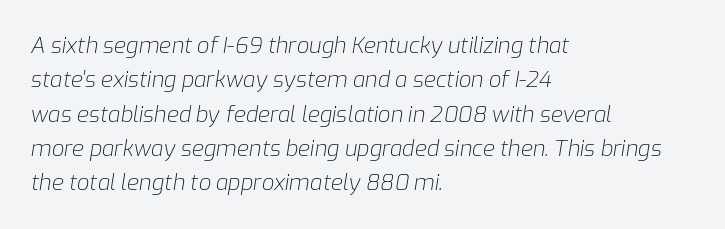
{"italic": "yes", "lean": "right", "slant_degrees": 9, "bold": "no", "underline": "no", "align": "left", "line_spacing": "normal", "line_spacing_ratio": 1.56, "letter_spacing": "normal", "letter_spacing_em": 0.0, "glyph_px": 22}
